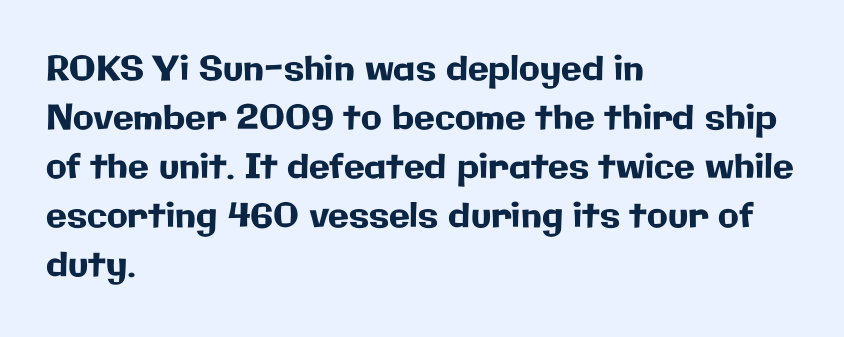
The image shows 34 px sans-serif type, upright; set left-aligned, normal line spacing (1.44x), normal letter spacing, not underlined; low stroke contrast and a medium x-height.
